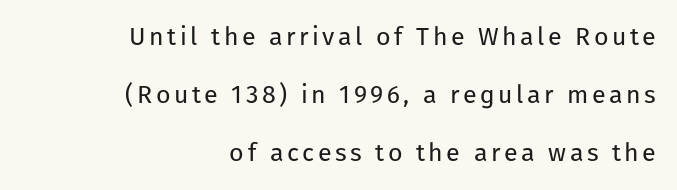
{"italic": "no", "bold": "no", "underline": "no", "align": "right", "line_spacing": "loose", "line_spacing_ratio": 2.33, "glyph_px": 25}
